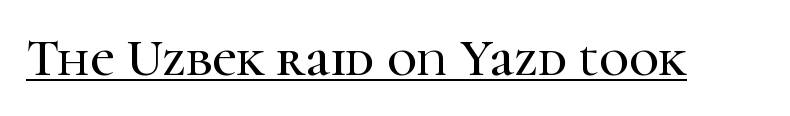
The type is set solid horizontally, with unmodified tracking. The typeface chosen for these lines features serifs. In designer terms, the underline attribute is active on this setting. You can tell it's not italic because the verticals are truly vertical. Proportional: the letters do not fall into vertical columns.
